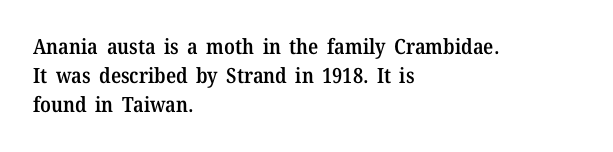
The image shows 21 px text type, upright; set left-aligned, normal line spacing (1.37x), normal letter spacing, not underlined.
